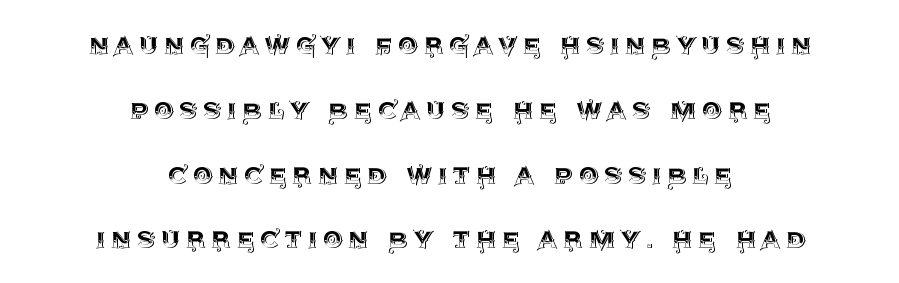
Vertical strokes here are truly vertical. Nobody drew a line under any word here. This sample has the flowing, uneven cadence of proportional lettering. Teacher's note: observe the equal gaps on both sides — that is centered alignment. The lines are spread far apart with generous leading.
